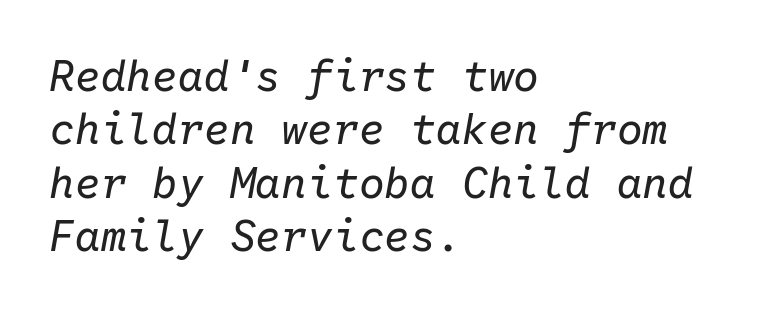
The image shows 43 px regular-weight type, italic (leaning right), monospaced; set left-aligned, line spacing 1.24x, normal letter spacing, not underlined; low stroke contrast and a medium x-height.
